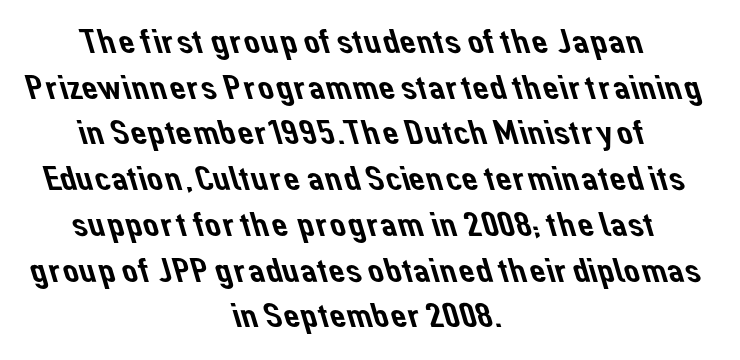
The image shows 36 px sans-serif type; set centered, normal line spacing (1.27x), normal letter spacing, not underlined; low stroke contrast and a medium x-height.
